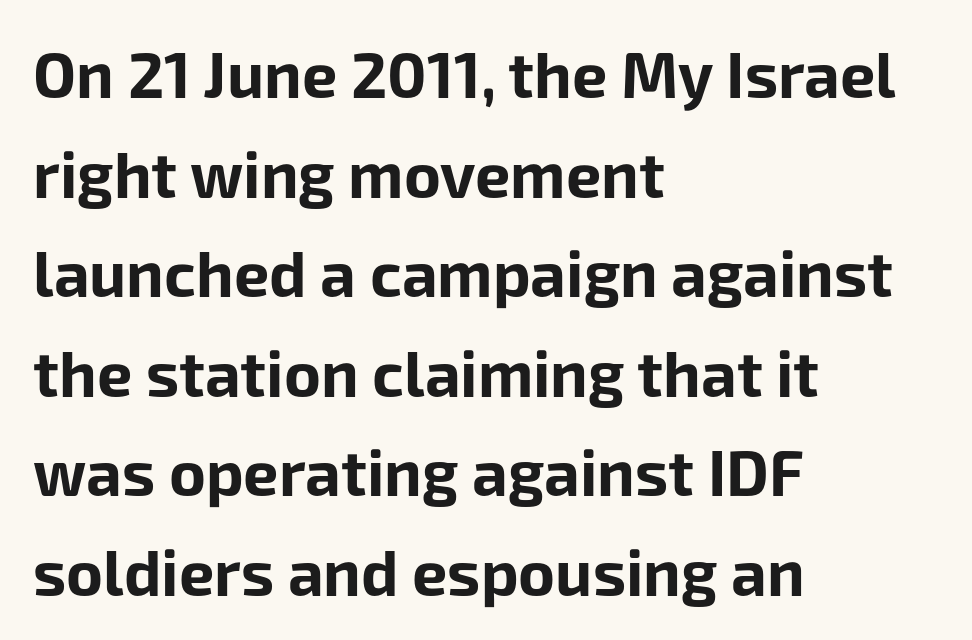
{"serif": "no", "italic": "no", "bold": "yes", "weight": "bold", "width": "normal", "stroke_contrast": "low", "x_height": "medium", "monospaced": "no", "underline": "no", "align": "left", "line_spacing": "normal", "line_spacing_ratio": 1.58, "letter_spacing": "normal", "letter_spacing_em": 0.0, "glyph_px": 63}
